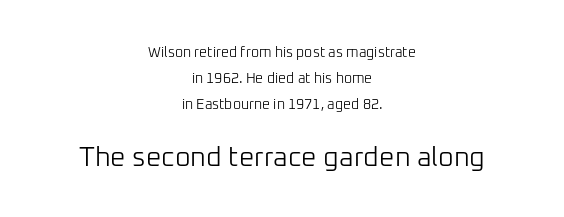
Teacher's note: observe the equal gaps on both sides — that is centered alignment. Every stem runs plumb, perpendicular to the baseline. The font is comparable to plain body text, perhaps lighter. In this sample the second text group is rendered at the bigger scale.
